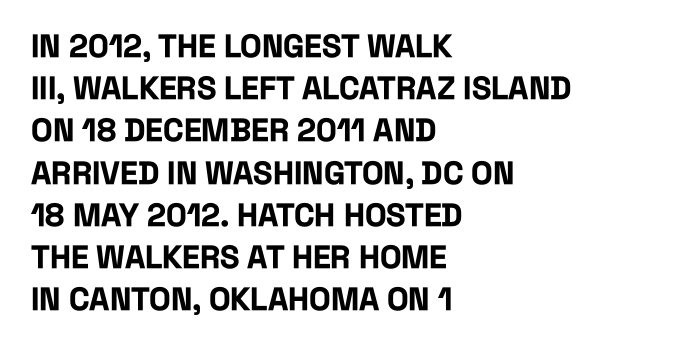
The image shows 32 px bold, condensed sans-serif type, upright; set left-aligned, normal line spacing (1.32x), normal letter spacing, not underlined; low stroke contrast and a large x-height.
